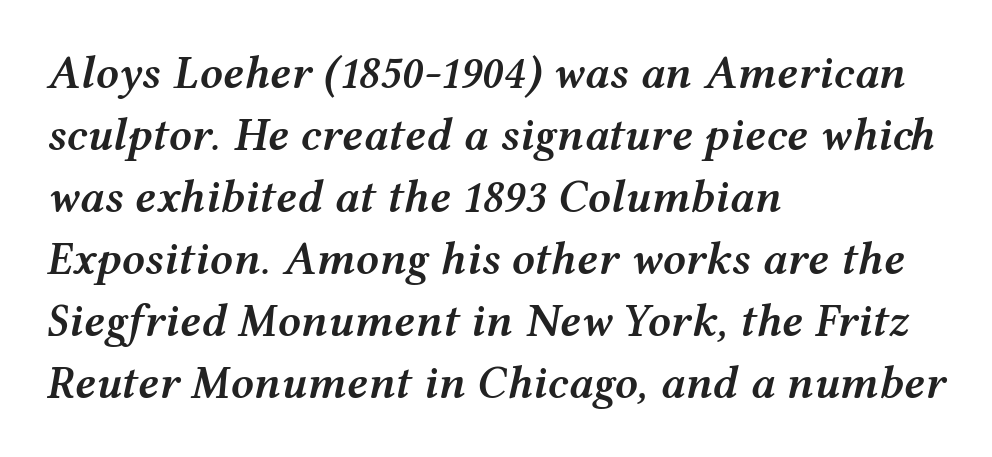
Q: Is the text bold? A: Semi-bold.
Q: Is the text italic (slanted)? A: Yes, it leans right by about 12 degrees.
Q: Is the text underlined? A: No.
Q: How is the paragraph aligned? A: Left-aligned.
Q: Is the spacing between letters normal or unusually wide? A: Normal.
Q: Is the spacing between lines tight, normal or loose? A: Normal.
Q: Width (condensed, normal, or wide)? A: Wide.
Q: Stroke contrast? A: Medium.
Q: x-height? A: Medium.
Q: Monospaced? A: No.
